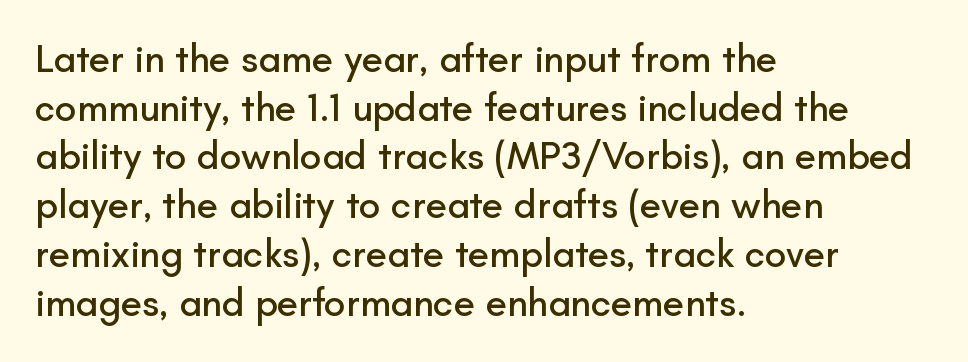
{"serif": "no", "italic": "no", "width": "normal", "stroke_contrast": "low", "x_height": "small", "monospaced": "no", "underline": "no", "align": "left", "line_spacing": "normal", "line_spacing_ratio": 1.25, "letter_spacing": "normal", "letter_spacing_em": 0.0, "glyph_px": 39}
